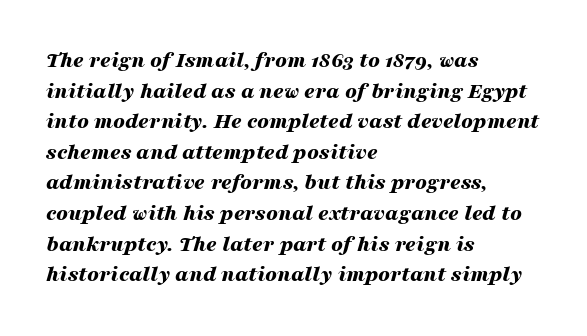
{"italic": "yes", "lean": "right", "slant_degrees": 16, "bold": "yes", "underline": "no", "align": "left", "line_spacing": "normal", "line_spacing_ratio": 1.33, "letter_spacing": "normal", "letter_spacing_em": 0.0, "glyph_px": 23}
